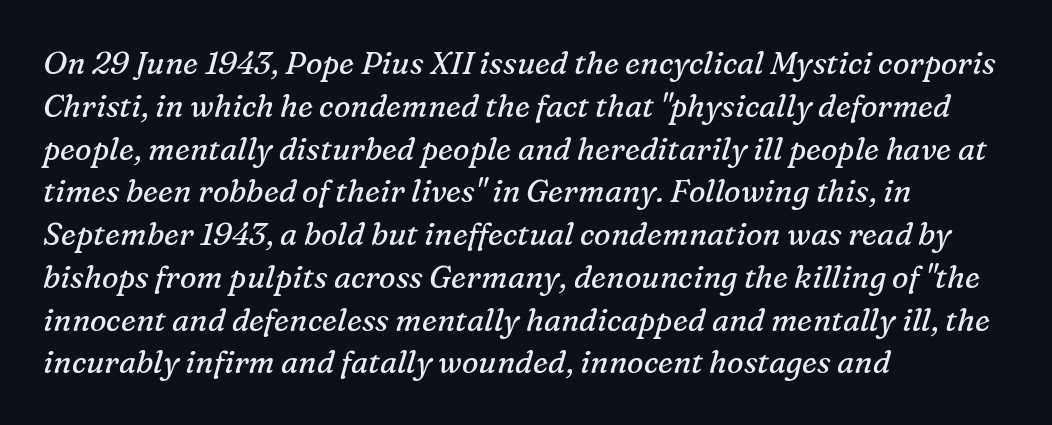
Honestly, there is no underline to notice here at all. In terms of letterspacing, this is plain default setting. Does the lettering tilt? It does — this is italic. Typeset ragged right — the left edge is the straight one. Horizontal bands of white between lines are of average thickness.
